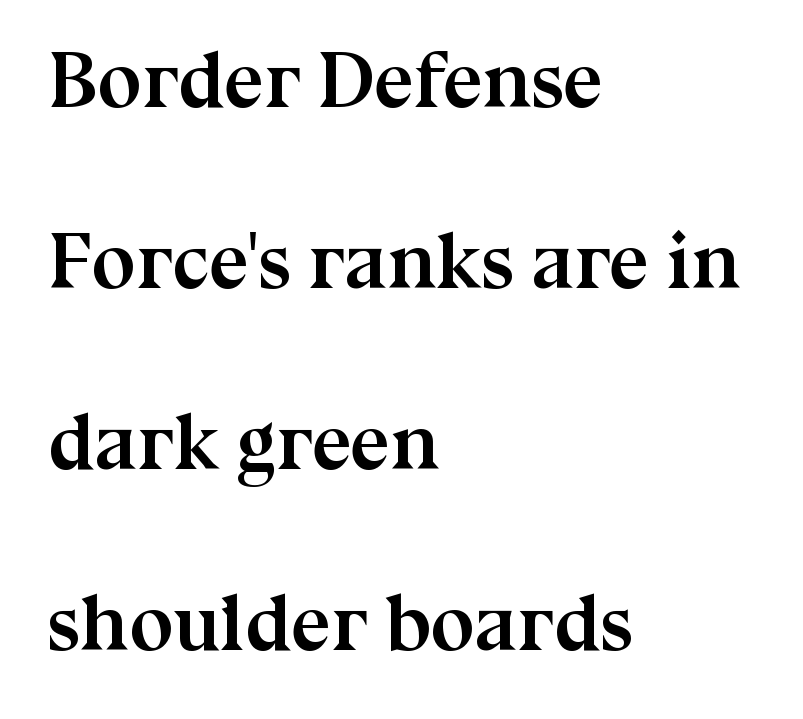
You'd pick this weight for a headline — it's a proper bold. The rendering shows small feet on the letterforms — a serif design. Between one letter and the next there's only the usual sliver of space. Designer's note — italics off, roman on. The passage shown stacks its lines with a broad gap.
